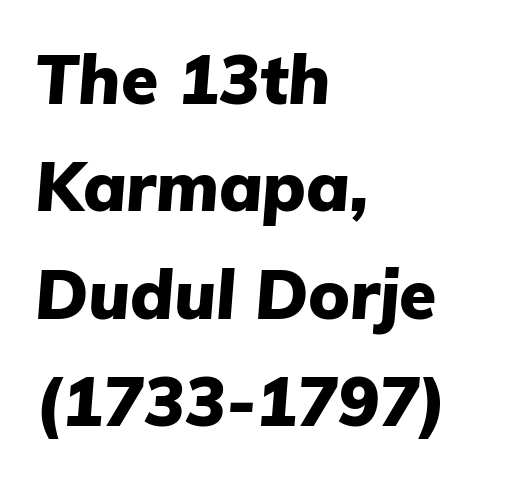
Q: Is the text bold? A: Yes.
Q: Is the text italic (slanted)? A: Yes, it leans right by about 5 degrees.
Q: Is the text underlined? A: No.
Q: How is the paragraph aligned? A: Left-aligned.
Q: Is the spacing between letters normal or unusually wide? A: Normal.
Q: Is the spacing between lines tight, normal or loose? A: Normal.
Q: Width (condensed, normal, or wide)? A: Normal.
Q: Stroke contrast? A: Low.
Q: x-height? A: Medium.
Q: Monospaced? A: No.
